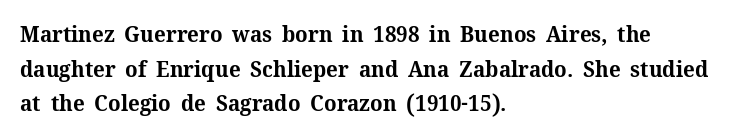
{"italic": "no", "bold": "yes", "underline": "no", "align": "left", "line_spacing": "normal", "line_spacing_ratio": 1.57, "letter_spacing": "normal", "letter_spacing_em": 0.0, "glyph_px": 22}
